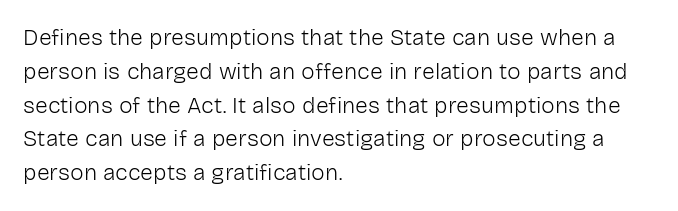
Q: Is the text bold? A: No.
Q: Is the text italic (slanted)? A: No, it is upright.
Q: Is the text underlined? A: No.
Q: How is the paragraph aligned? A: Left-aligned.
Q: Is the spacing between letters normal or unusually wide? A: Normal.
Q: Is the spacing between lines tight, normal or loose? A: Normal.
